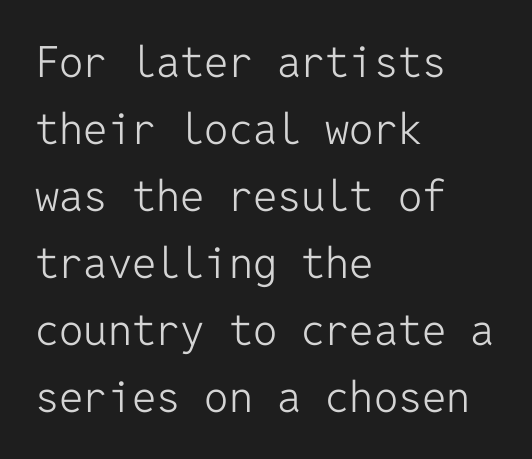
The image shows 43 px light sans-serif type, upright, monospaced; set left-aligned, normal line spacing (1.56x), normal letter spacing, not underlined; low stroke contrast and a medium x-height.
